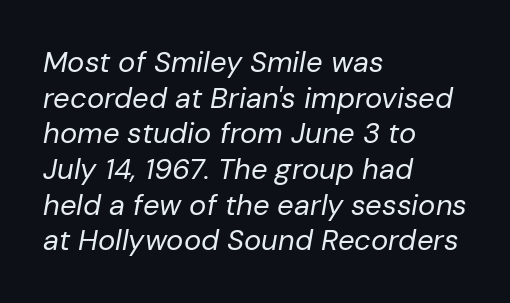
{"italic": "yes", "lean": "right", "slant_degrees": 10, "bold": "no", "weight": "regular", "width": "normal", "stroke_contrast": "low", "x_height": "medium", "monospaced": "no", "underline": "no", "align": "left", "line_spacing_ratio": 1.23, "letter_spacing": "normal", "letter_spacing_em": 0.0, "glyph_px": 29}
